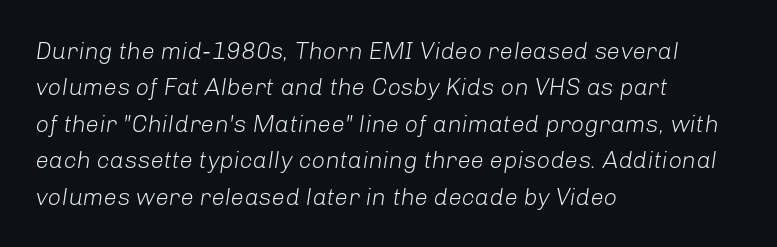
This is oblique type, the kind used for emphasis or titles. Compared with a centered layout, this one pins lines to the left instead. Line spacing here is normal. No extra ink here — the face is not bold. Anything drawn beneath the words? Only blank space. What stands out about the letter spacing? Nothing — it is the standard amount.
